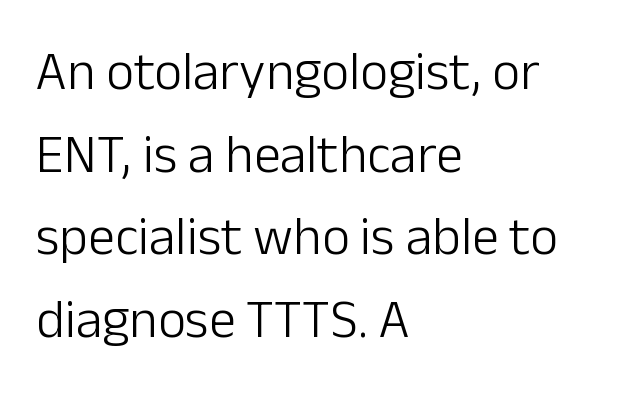
Q: Is the text bold? A: No.
Q: Is the text italic (slanted)? A: No, it is upright.
Q: Is the typeface a serif or a sans-serif typeface? A: Sans-serif.
Q: Is the text underlined? A: No.
Q: How is the paragraph aligned? A: Left-aligned.
Q: Is the spacing between letters normal or unusually wide? A: Normal.
Q: Is the spacing between lines tight, normal or loose? A: Normal.
Q: Width (condensed, normal, or wide)? A: Normal.
Q: Stroke contrast? A: Low.
Q: x-height? A: Medium.
Q: Monospaced? A: No.
